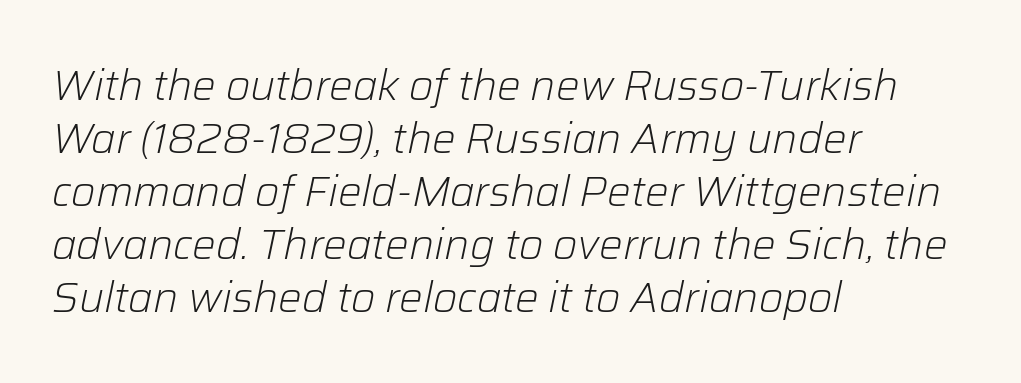
The image shows 42 px light type, italic (leaning right); set left-aligned, normal line spacing (1.26x), normal letter spacing, not underlined; low stroke contrast and a medium x-height.
